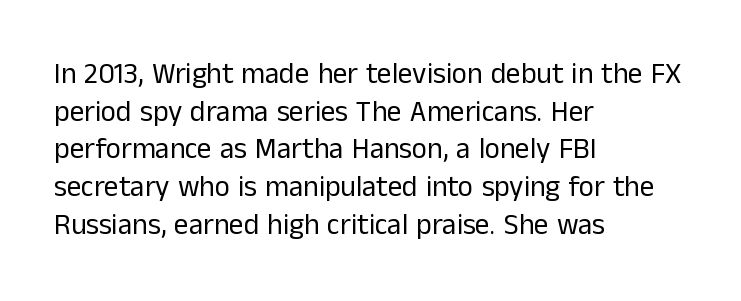
The image shows 29 px regular-weight sans-serif type, upright; set left-aligned, normal line spacing (1.3x), normal letter spacing, not underlined; low stroke contrast and a medium x-height.
